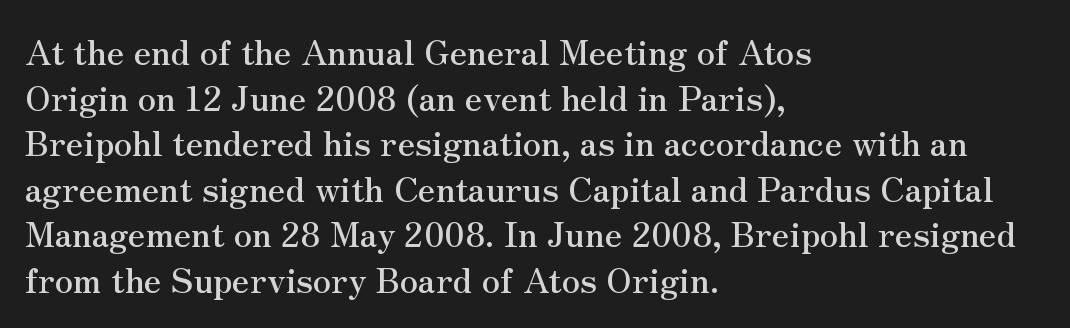
Each word holds together tightly as a unit, with standard inter-letter gaps. Glance below the letters and you will spot only blank space. The passage shown stacks its lines at a standard gap. Is this a fixed-width face? No — the glyphs have proportional, varying widths. Type style note: has serifs.
